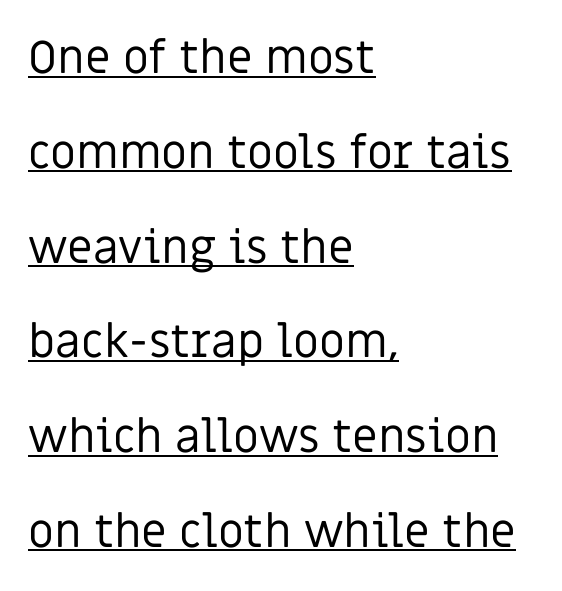
The image shows 46 px regular-weight sans-serif type, upright; set left-aligned, loose line spacing (2.06x), normal letter spacing, underlined; low stroke contrast and a large x-height.
